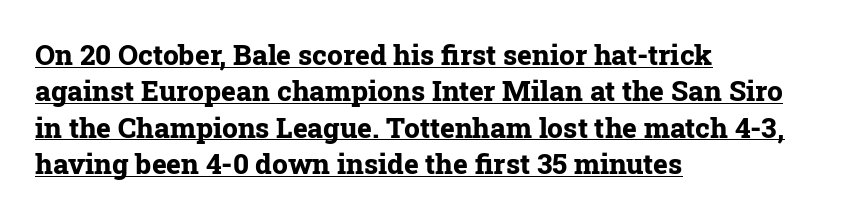
The passage shown is underscored from start to finish. The lettering holds an erect, upright posture throughout. Tracking value appears to be zero — textbook default spacing. Typographic density is high because the face is bold.
